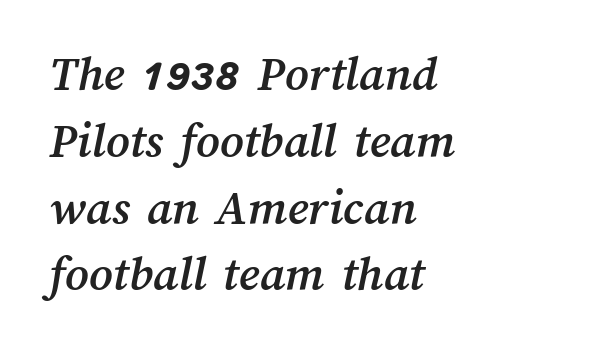
{"width": "normal", "stroke_contrast": "medium", "x_height": "medium", "monospaced": "no", "underline": "no", "align": "left", "line_spacing": "normal", "line_spacing_ratio": 1.31, "letter_spacing": "normal", "letter_spacing_em": 0.0, "glyph_px": 51}
